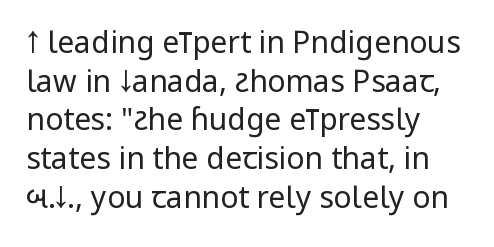
The image shows 30 px regular-weight, condensed sans-serif type, upright; set left-aligned, normal line spacing (1.29x), normal letter spacing, not underlined; low stroke contrast and a large x-height.
